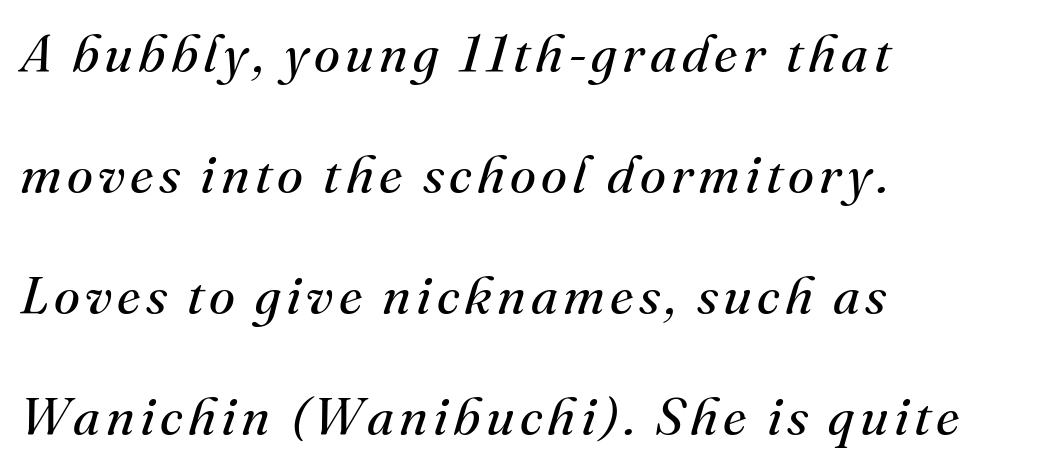
{"serif": "yes", "italic": "yes", "lean": "right", "slant_degrees": 16, "bold": "no", "weight": "regular", "width": "normal", "stroke_contrast": "medium", "x_height": "small", "monospaced": "no", "underline": "no", "align": "left", "line_spacing": "loose", "line_spacing_ratio": 2.28, "glyph_px": 53}
